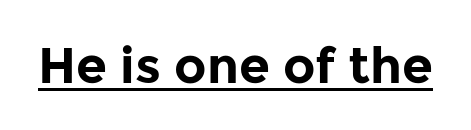
Q: Is the text bold? A: Yes.
Q: Is the text italic (slanted)? A: No, it is upright.
Q: Is the typeface a serif or a sans-serif typeface? A: Sans-serif.
Q: Is the text underlined? A: Yes.
Q: Is the spacing between letters normal or unusually wide? A: Normal.
Q: Width (condensed, normal, or wide)? A: Normal.
Q: Stroke contrast? A: Low.
Q: x-height? A: Medium.
Q: Monospaced? A: No.
